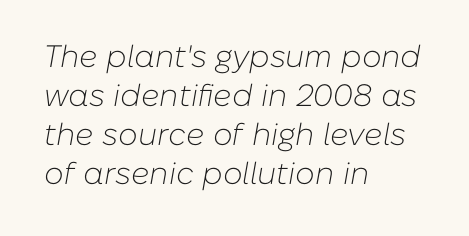
The image shows 31 px light type, italic (leaning right); set left-aligned, normal line spacing (1.26x), normal letter spacing, not underlined; low stroke contrast and a medium x-height.
